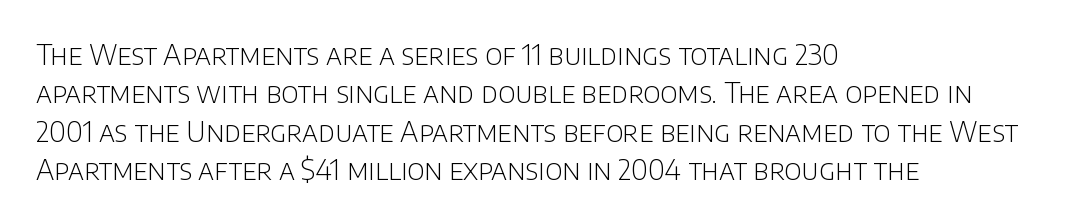
The text was rendered using a sans face with plain stroke endings. Words appear dense and cohesive because spacing is normal. Descenders are the only things crossing below the line. Vertical stems look standard width or narrower in stroke. Line beginnings align vertically; line endings do not. Compared with typical paragraphs, the rows here are spaced about the same.
